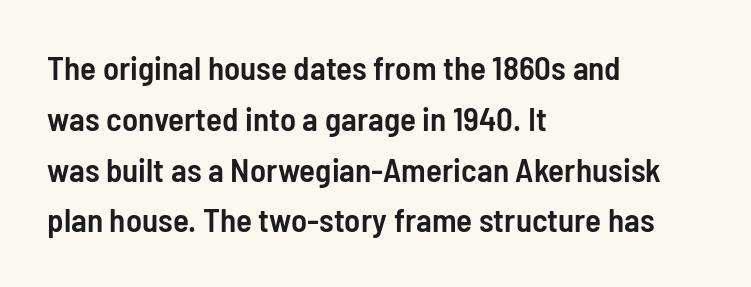
Notice how the stems are strictly vertical — no italics here. These lines are rendered in a variable-pitch font. Compared with a centered layout, this one pins lines to the left instead. Are there feet on the stems? There aren't — it's a sans. The space between consecutive lines is moderate. This is the in-between weight designers call semibold or demi.
